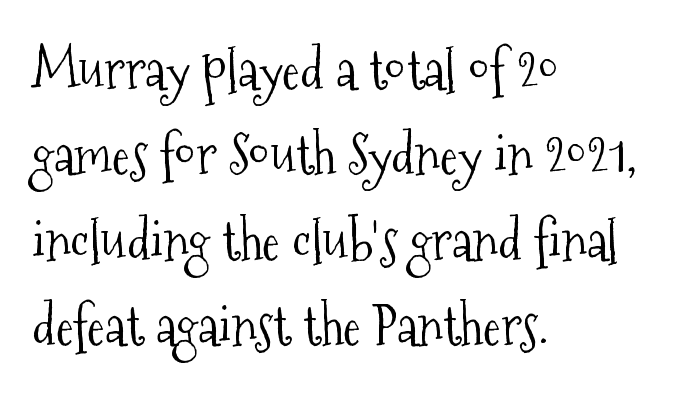
Q: Is the text bold? A: No.
Q: Is the text italic (slanted)? A: No, it is upright.
Q: Is the typeface a serif or a sans-serif typeface? A: Serif.
Q: Is the text underlined? A: No.
Q: How is the paragraph aligned? A: Left-aligned.
Q: Is the spacing between letters normal or unusually wide? A: Normal.
Q: Is the spacing between lines tight, normal or loose? A: Normal.
Q: Width (condensed, normal, or wide)? A: Condensed.
Q: Stroke contrast? A: Medium.
Q: x-height? A: Medium.
Q: Monospaced? A: No.
